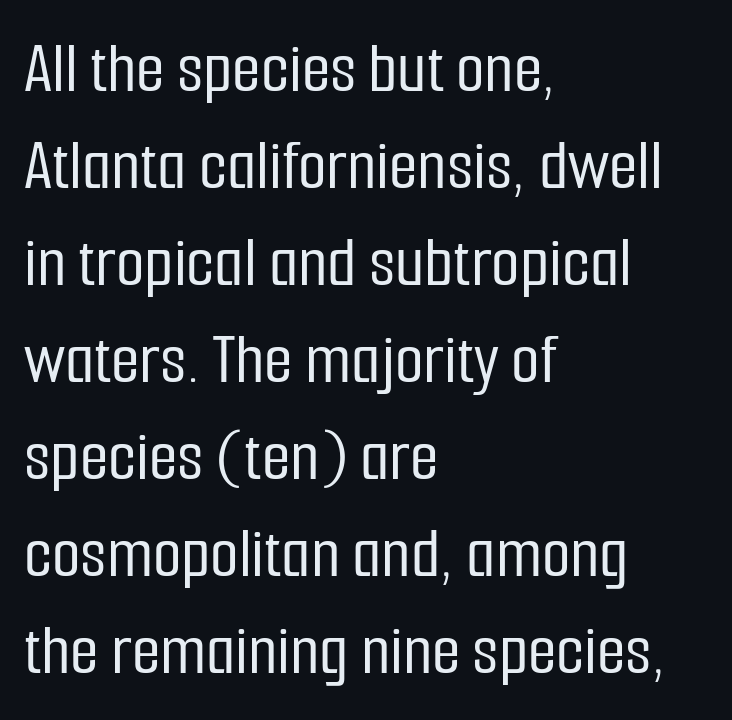
The image shows 74 px condensed sans-serif type, upright; set left-aligned, normal line spacing (1.31x), normal letter spacing, not underlined; low stroke contrast and a medium x-height.
